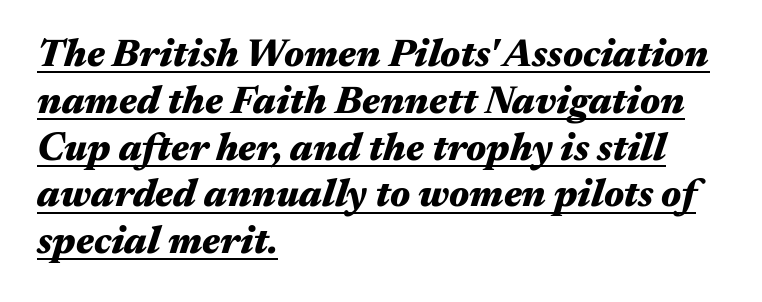
Q: Is the text bold? A: Yes.
Q: Is the text italic (slanted)? A: Yes, it leans right by about 17 degrees.
Q: Is the text underlined? A: Yes.
Q: How is the paragraph aligned? A: Left-aligned.
Q: Is the spacing between letters normal or unusually wide? A: Normal.
Q: Width (condensed, normal, or wide)? A: Wide.
Q: Stroke contrast? A: Medium.
Q: x-height? A: Medium.
Q: Monospaced? A: No.
